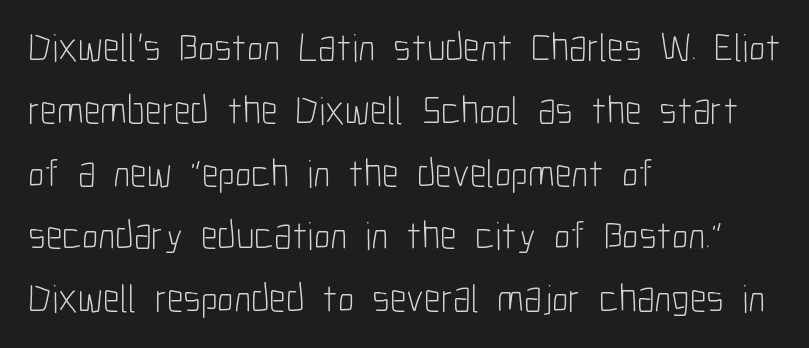
The image shows 40 px light, condensed sans-serif type, upright; set left-aligned, normal line spacing (1.57x), normal letter spacing, not underlined; low stroke contrast and a medium x-height.
